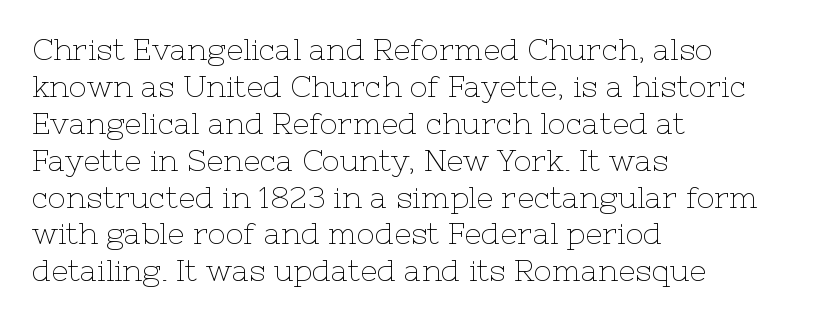
Q: Is the text bold? A: No.
Q: Is the text italic (slanted)? A: No, it is upright.
Q: Is the typeface a serif or a sans-serif typeface? A: Serif.
Q: Is the text underlined? A: No.
Q: How is the paragraph aligned? A: Left-aligned.
Q: Is the spacing between letters normal or unusually wide? A: Normal.
Q: Width (condensed, normal, or wide)? A: Normal.
Q: Stroke contrast? A: Low.
Q: x-height? A: Medium.
Q: Monospaced? A: No.
